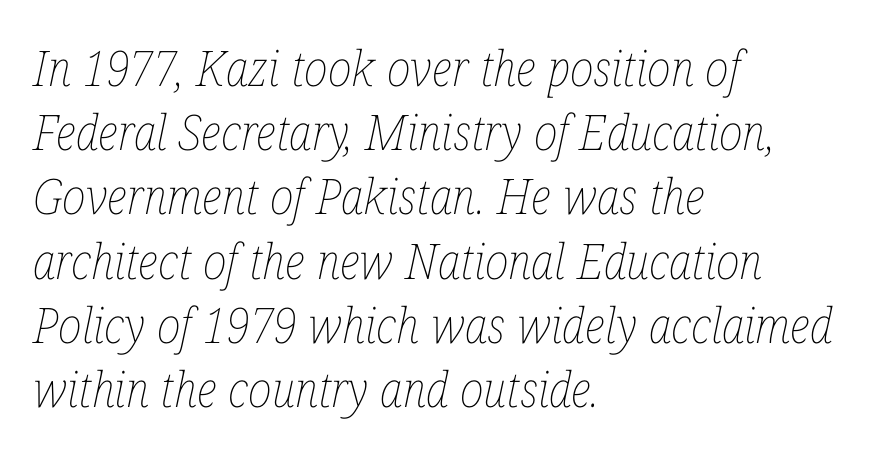
{"italic": "yes", "lean": "right", "slant_degrees": 12, "bold": "no", "weight": "thin", "width": "condensed", "stroke_contrast": "low", "x_height": "medium", "monospaced": "no", "underline": "no", "align": "left", "line_spacing": "normal", "line_spacing_ratio": 1.31, "letter_spacing": "normal", "letter_spacing_em": 0.0, "glyph_px": 49}
